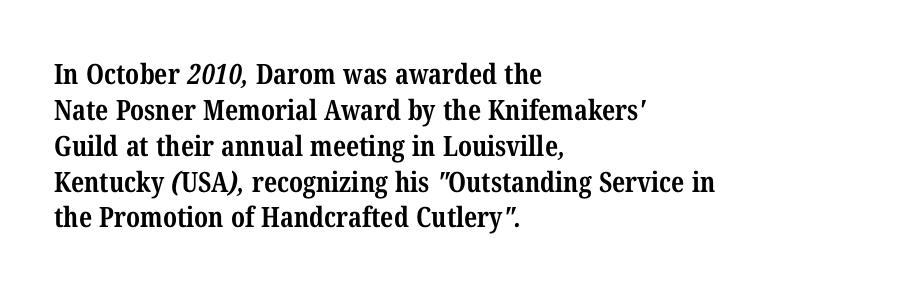
{"serif": "yes", "bold": "yes", "weight": "bold", "width": "condensed", "stroke_contrast": "medium", "x_height": "medium", "monospaced": "no", "underline": "no", "align": "left", "line_spacing": "normal", "line_spacing_ratio": 1.28, "letter_spacing": "normal", "letter_spacing_em": 0.0, "glyph_px": 28}
